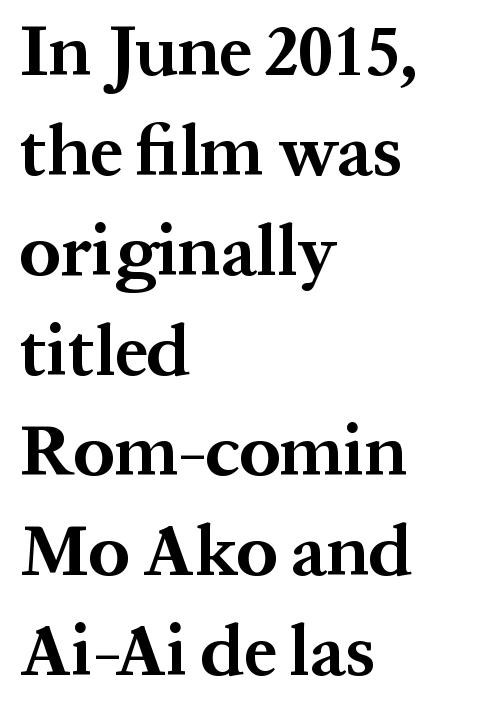
{"serif": "yes", "italic": "no", "bold": "yes", "weight": "bold", "width": "normal", "stroke_contrast": "medium", "x_height": "medium", "monospaced": "no", "underline": "no", "align": "left", "line_spacing": "normal", "line_spacing_ratio": 1.39, "letter_spacing": "normal", "letter_spacing_em": 0.0, "glyph_px": 72}
